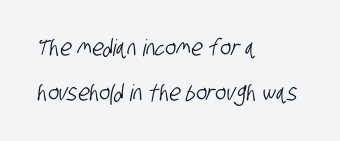
The image shows 23 px text type; set left-aligned, loose line spacing (1.94x), normal letter spacing, not underlined.
